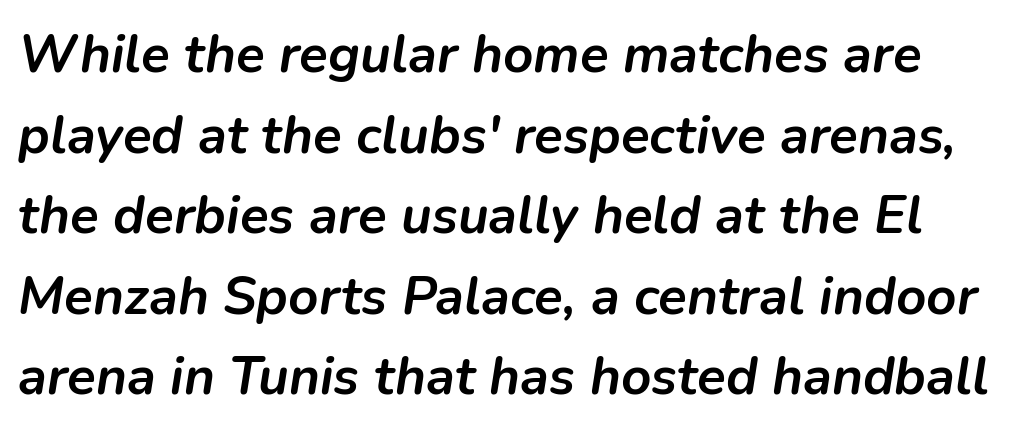
{"italic": "yes", "lean": "right", "slant_degrees": 9, "bold": "yes", "weight": "semibold", "width": "normal", "stroke_contrast": "low", "x_height": "medium", "monospaced": "no", "underline": "no", "line_spacing": "normal", "line_spacing_ratio": 1.52, "letter_spacing": "normal", "letter_spacing_em": 0.0, "glyph_px": 53}
